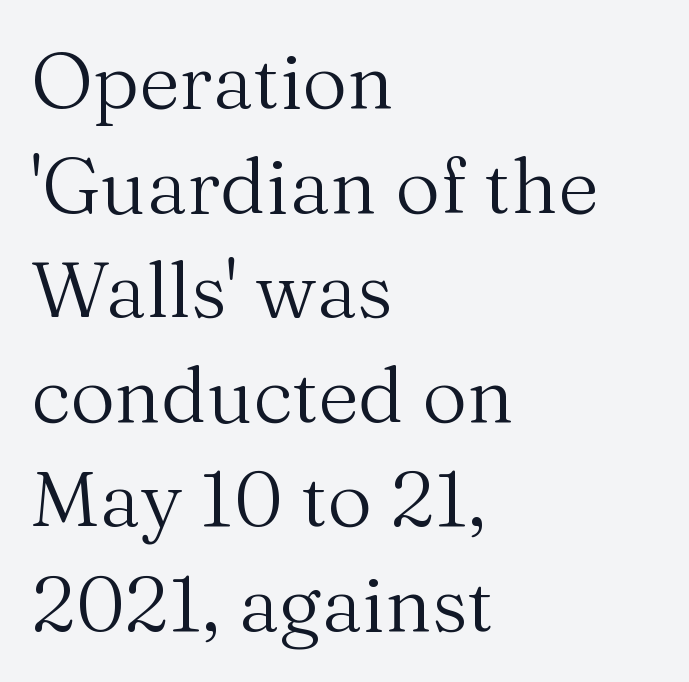
{"serif": "yes", "italic": "no", "bold": "no", "weight": "regular", "width": "normal", "stroke_contrast": "medium", "x_height": "medium", "monospaced": "no", "underline": "no", "align": "left", "line_spacing": "normal", "line_spacing_ratio": 1.34, "letter_spacing": "normal", "letter_spacing_em": 0.0, "glyph_px": 78}
